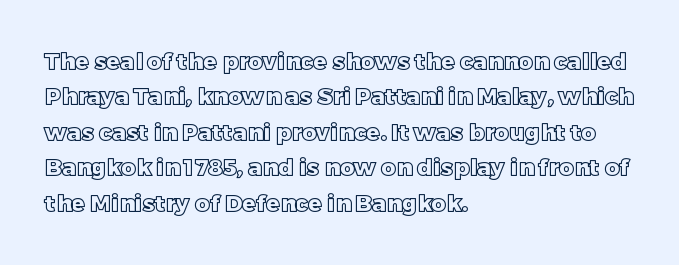
{"italic": "no", "underline": "no", "align": "left", "line_spacing": "normal", "line_spacing_ratio": 1.54, "letter_spacing": "normal", "letter_spacing_em": 0.0, "glyph_px": 23}
